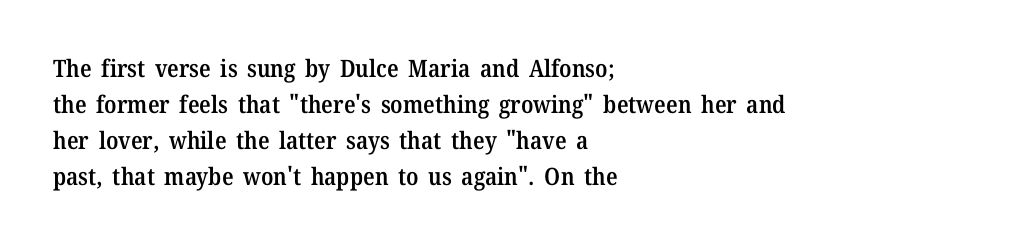
{"italic": "no", "bold": "semi", "underline": "no", "align": "left", "line_spacing": "normal", "line_spacing_ratio": 1.5, "letter_spacing": "normal", "letter_spacing_em": 0.0, "glyph_px": 24}
